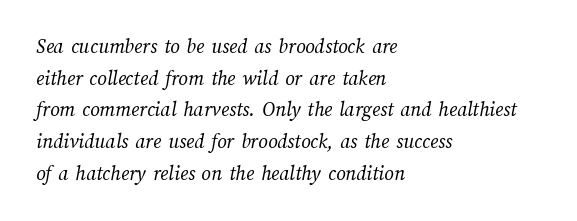
{"bold": "no", "underline": "no", "align": "left", "line_spacing": "normal", "line_spacing_ratio": 1.51, "letter_spacing": "normal", "letter_spacing_em": 0.0, "glyph_px": 21}
